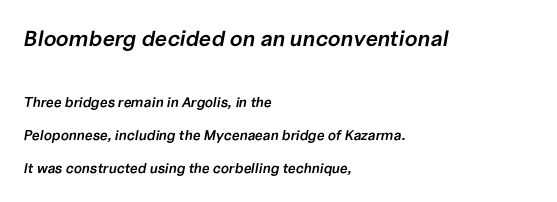
Nothing unusual about the tracking: characters are spaced as the font intends. These lines were composed using italics. Caption: multi-line text, flush left, ragged right. Two sizes are in play, and the larger belongs to the first block. Each new line begins a long way beneath the previous one. These lines carry some extra weight — a demibold, not a full bold.
